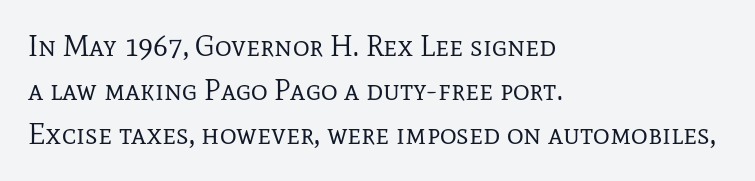
The image shows 29 px regular-weight serif type, upright; set left-aligned, normal line spacing (1.52x), normal letter spacing, not underlined; low stroke contrast and a medium x-height.
